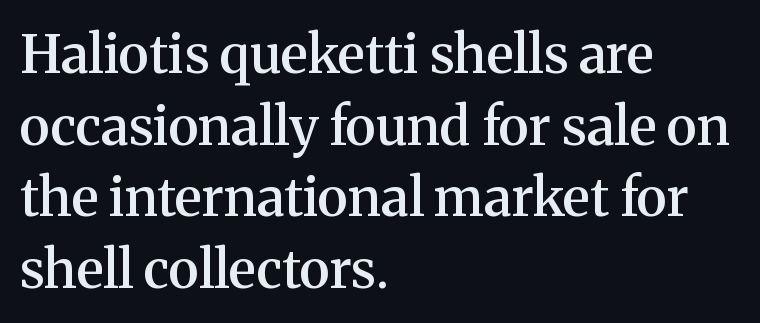
Looks like regular typesetting: each glyph gets only the width it needs. To sum up the face: it has serifs. Upright lettering throughout. Normally led — the rows are evenly, conventionally spaced. Check the space under the baseline: it is left empty. This is the in-between weight designers call semibold or demi.
